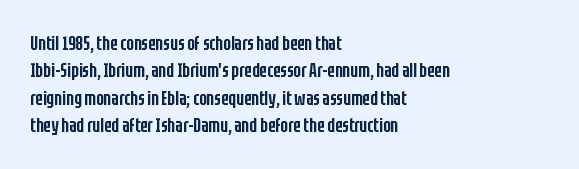
{"italic": "no", "bold": "semi", "underline": "no", "align": "left", "line_spacing": "normal", "line_spacing_ratio": 1.37, "letter_spacing": "normal", "letter_spacing_em": 0.0, "glyph_px": 20}
